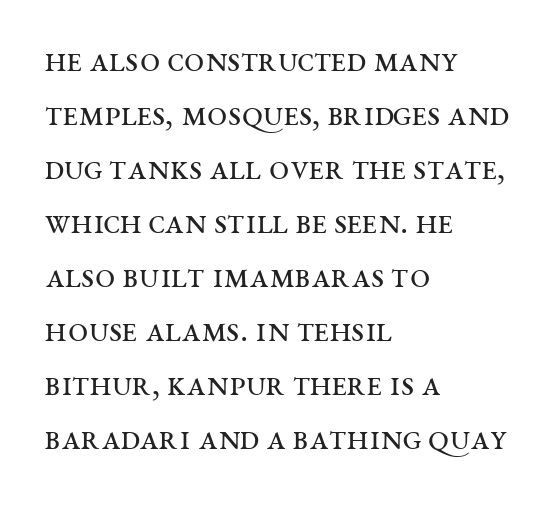
Summary of vertical rhythm: regular, with standard interline spacing. No extra tracking has been applied to these lines. The face used here is proportionally spaced, like ordinary book or web type. Characters remain perfectly vertical along every line. Compared with a typical body face, this is equally light or lighter still.
